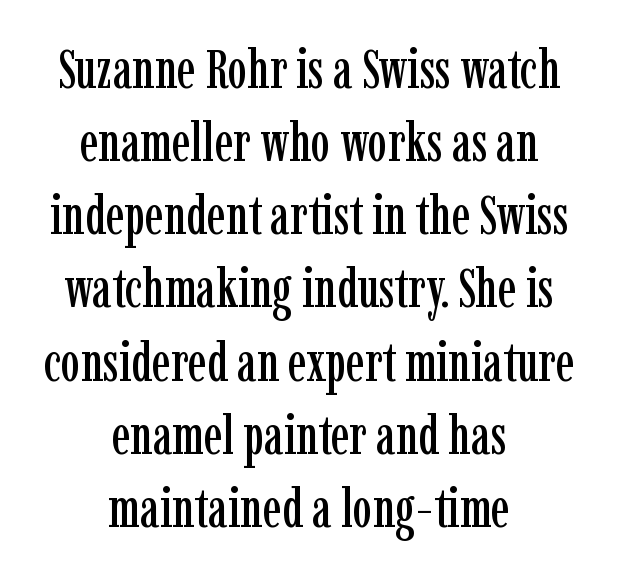
{"serif": "yes", "italic": "no", "width": "condensed", "stroke_contrast": "low", "x_height": "medium", "monospaced": "no", "underline": "no", "align": "center", "line_spacing": "normal", "line_spacing_ratio": 1.33, "letter_spacing": "normal", "letter_spacing_em": 0.0, "glyph_px": 55}
